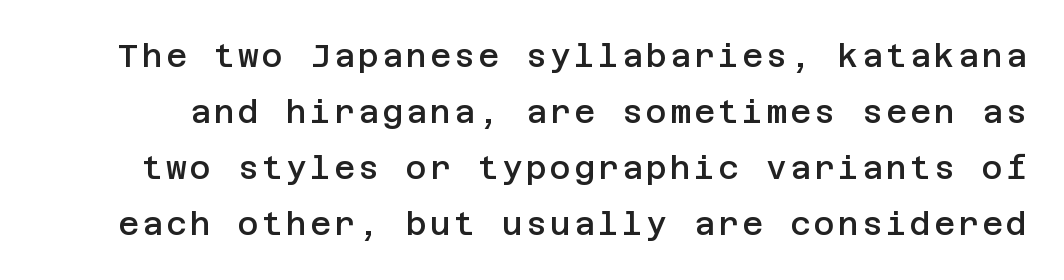
The image shows 32 px semibold sans-serif type, upright; set line spacing 1.75x, not underlined; low stroke contrast and a large x-height.
